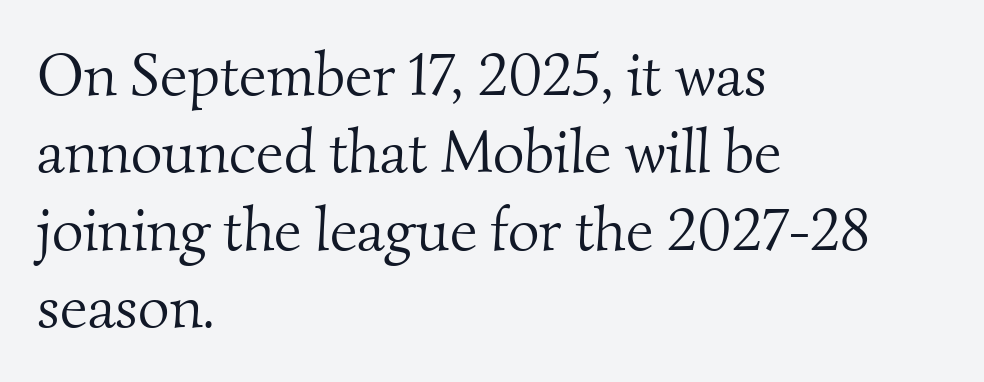
{"serif": "yes", "bold": "no", "weight": "light", "width": "normal", "stroke_contrast": "medium", "x_height": "small", "monospaced": "no", "underline": "no", "align": "left", "line_spacing": "normal", "line_spacing_ratio": 1.27, "letter_spacing": "normal", "letter_spacing_em": 0.0, "glyph_px": 61}
